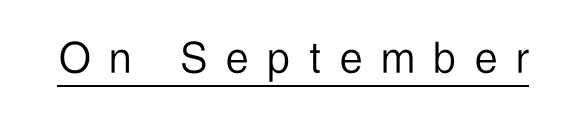
{"serif": "no", "italic": "no", "bold": "no", "weight": "light", "width": "condensed", "stroke_contrast": "low", "x_height": "medium", "monospaced": "no", "underline": "yes", "letter_spacing": "wide", "letter_spacing_em": 0.4, "glyph_px": 50}
